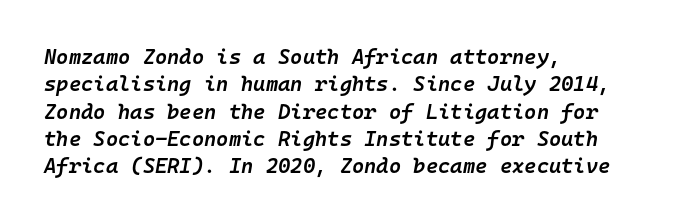
The image shows 21 px text type, italic (leaning right); set left-aligned, normal line spacing (1.3x), normal letter spacing, not underlined.
